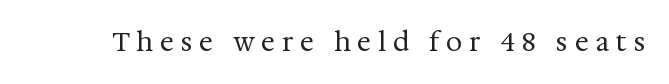
{"italic": "no", "bold": "no", "underline": "no", "letter_spacing": "wide", "letter_spacing_em": 0.27, "glyph_px": 26}
